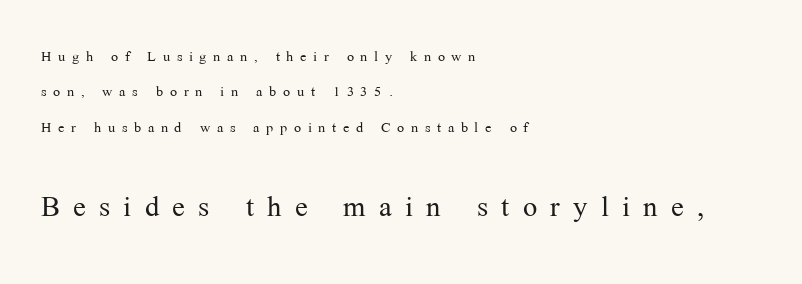
Q: Is the text bold? A: No.
Q: Is the text italic (slanted)? A: No, it is upright.
Q: Is the typeface a serif or a sans-serif typeface? A: Serif.
Q: Is the text underlined? A: No.
Q: How is the paragraph aligned? A: Left-aligned.
Q: Is the spacing between letters normal or unusually wide? A: Unusually wide.
Q: Which block of text is set in a larger size, the first (top) or the second (bottom)? A: The second (bottom) one.
Q: Width (condensed, normal, or wide)? A: Normal.
Q: Stroke contrast? A: Medium.
Q: x-height? A: Medium.
Q: Monospaced? A: No.
